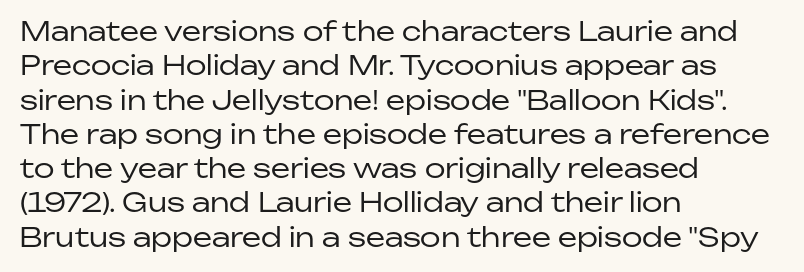
Q: Is the text bold? A: No.
Q: Is the text italic (slanted)? A: No, it is upright.
Q: Is the text underlined? A: No.
Q: How is the paragraph aligned? A: Left-aligned.
Q: Is the spacing between letters normal or unusually wide? A: Normal.
Q: Is the spacing between lines tight, normal or loose? A: Normal.
